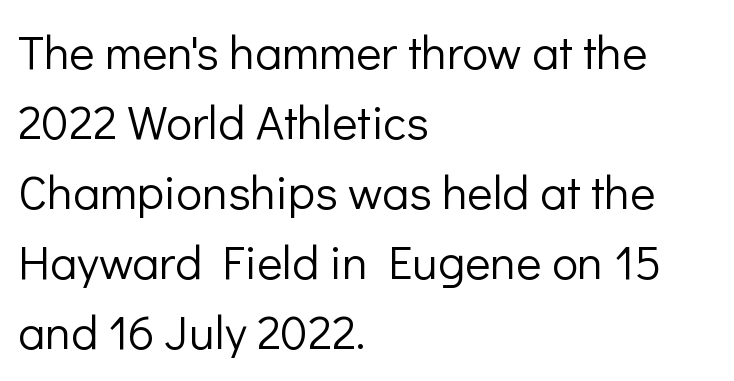
Q: Is the text bold? A: No.
Q: Is the text italic (slanted)? A: No, it is upright.
Q: Is the typeface a serif or a sans-serif typeface? A: Sans-serif.
Q: Is the text underlined? A: No.
Q: How is the paragraph aligned? A: Left-aligned.
Q: Is the spacing between letters normal or unusually wide? A: Normal.
Q: Is the spacing between lines tight, normal or loose? A: Normal.
Q: Width (condensed, normal, or wide)? A: Normal.
Q: Stroke contrast? A: Low.
Q: x-height? A: Medium.
Q: Monospaced? A: No.
